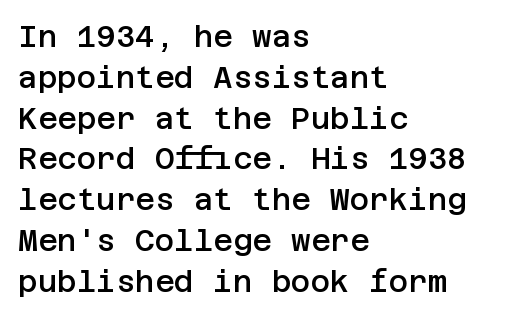
Letter spacing: default. Vertically, the passage feels balanced, rows spaced as you'd expect. Caption: semibold face, moderately heavy strokes. The area under the type is left untouched. The passage shown is typeset with a sans-serif family.
